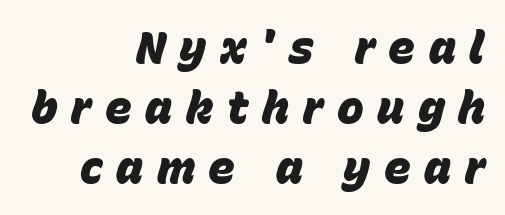
Successive baselines arrive at the customary interval. You'd pick this weight for a headline — it's a proper bold. Note the varied advance widths — an 'i' is clearly narrower than an 'm'. The letters are spread apart with noticeably loose tracking. The baseline area is clear.
